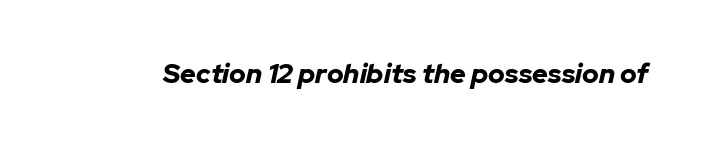
The image shows 27 px bold type, italic (leaning right); set normal letter spacing, not underlined.
